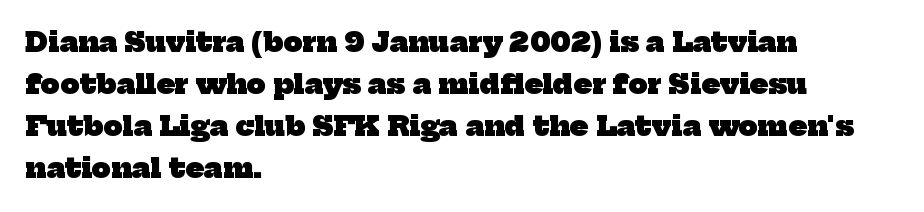
Q: Is the text bold? A: Yes.
Q: Is the text underlined? A: No.
Q: How is the paragraph aligned? A: Left-aligned.
Q: Is the spacing between letters normal or unusually wide? A: Normal.
Q: Is the spacing between lines tight, normal or loose? A: Normal.
